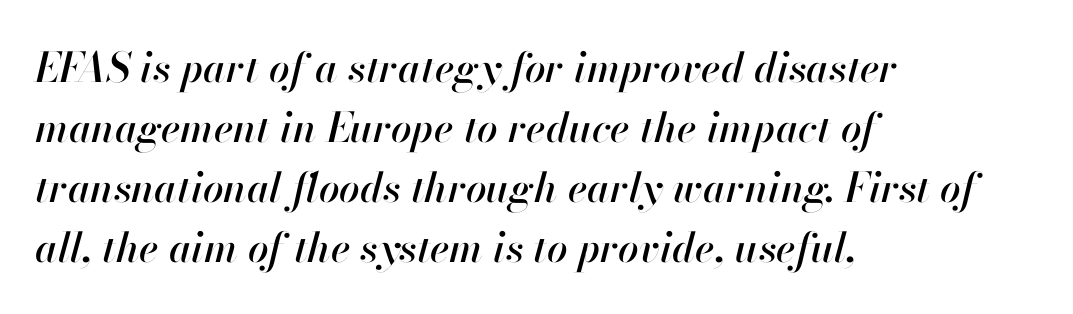
Q: Is the text italic (slanted)? A: Yes, it leans right by about 13 degrees.
Q: Is the text underlined? A: No.
Q: How is the paragraph aligned? A: Left-aligned.
Q: Is the spacing between letters normal or unusually wide? A: Normal.
Q: Is the spacing between lines tight, normal or loose? A: Normal.
Q: Width (condensed, normal, or wide)? A: Normal.
Q: Stroke contrast? A: High.
Q: x-height? A: Small.
Q: Monospaced? A: No.
